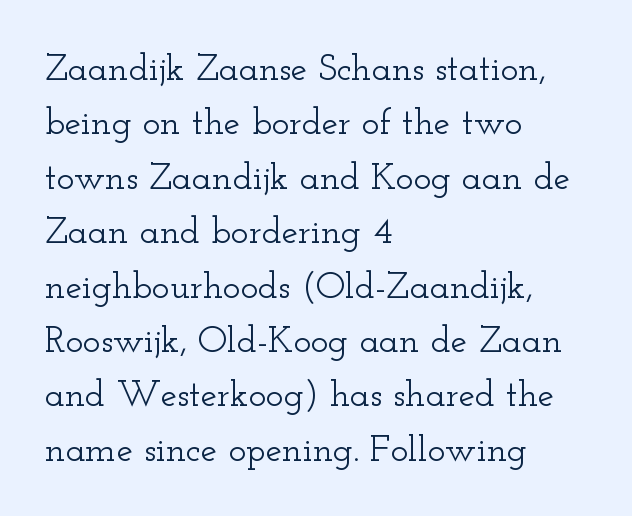
Q: Is the text italic (slanted)? A: No, it is upright.
Q: Is the typeface a serif or a sans-serif typeface? A: Serif.
Q: Is the text underlined? A: No.
Q: How is the paragraph aligned? A: Left-aligned.
Q: Is the spacing between letters normal or unusually wide? A: Normal.
Q: Is the spacing between lines tight, normal or loose? A: Normal.
Q: Width (condensed, normal, or wide)? A: Wide.
Q: Stroke contrast? A: Low.
Q: x-height? A: Small.
Q: Monospaced? A: No.
